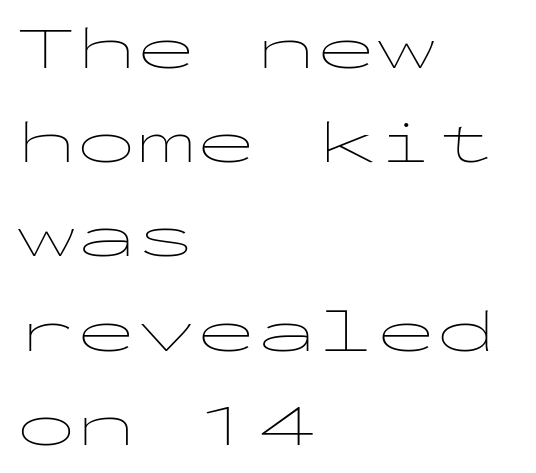
{"serif": "no", "italic": "no", "bold": "no", "weight": "thin", "width": "wide", "stroke_contrast": "low", "x_height": "medium", "monospaced": "yes", "underline": "no", "align": "left", "line_spacing": "normal", "line_spacing_ratio": 1.57, "letter_spacing": "normal", "letter_spacing_em": 0.0, "glyph_px": 60}
